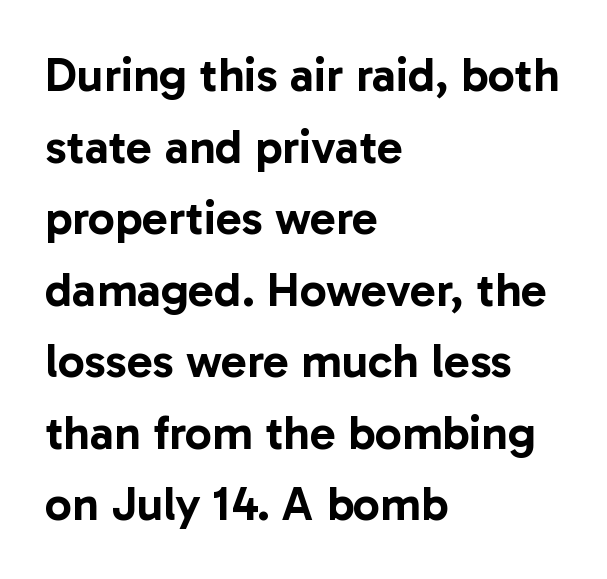
Plain, unruled lines of type. Vertically, the passage feels balanced, rows spaced as you'd expect. Alignment: flush left. Type style note: lacks serifs.
